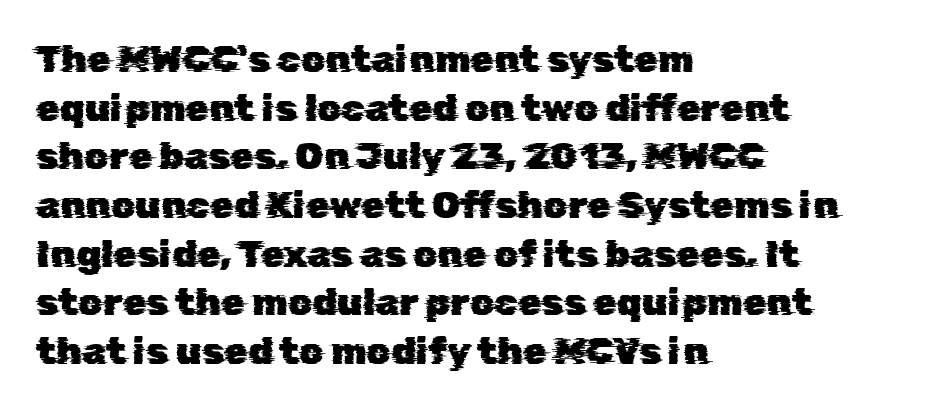
Notice how the passage keeps a crisp vertical edge on the left only. The rendering keeps characters at their native spacing. The space beneath each line is pristine and unruled. What kind of face is this? One without serifs — a sans.
